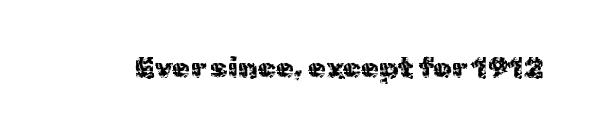
{"serif": "no", "italic": "no", "bold": "no", "weight": "regular", "width": "normal", "x_height": "medium", "monospaced": "no", "underline": "no", "letter_spacing": "normal", "letter_spacing_em": 0.0, "glyph_px": 29}
